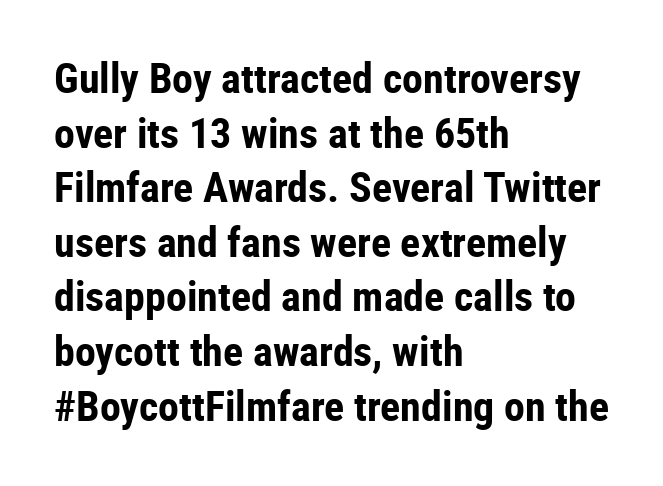
The image shows 42 px bold, condensed sans-serif type, upright; set left-aligned, normal line spacing (1.3x), normal letter spacing, not underlined; low stroke contrast and a medium x-height.
